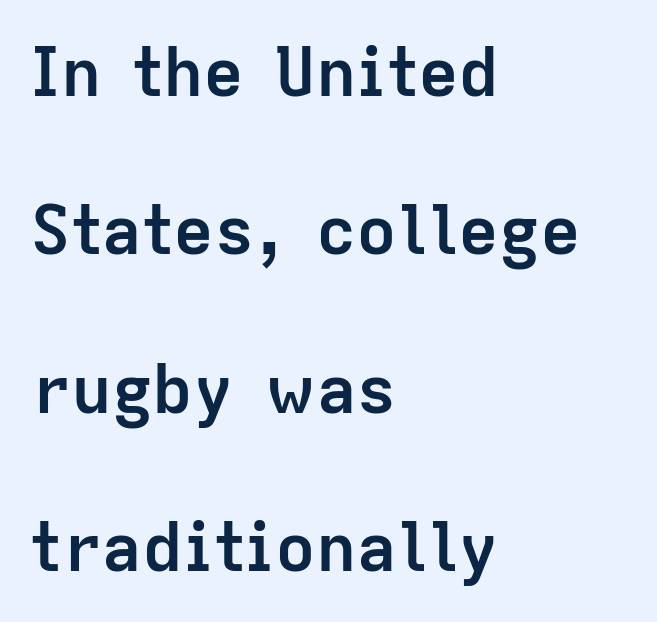
Q: Is the text bold? A: Yes.
Q: Is the text italic (slanted)? A: No, it is upright.
Q: Is the typeface a serif or a sans-serif typeface? A: Sans-serif.
Q: Is the text underlined? A: No.
Q: How is the paragraph aligned? A: Left-aligned.
Q: Is the spacing between letters normal or unusually wide? A: Normal.
Q: Is the spacing between lines tight, normal or loose? A: Loose.
Q: Width (condensed, normal, or wide)? A: Normal.
Q: Stroke contrast? A: Low.
Q: x-height? A: Medium.
Q: Monospaced? A: No.
